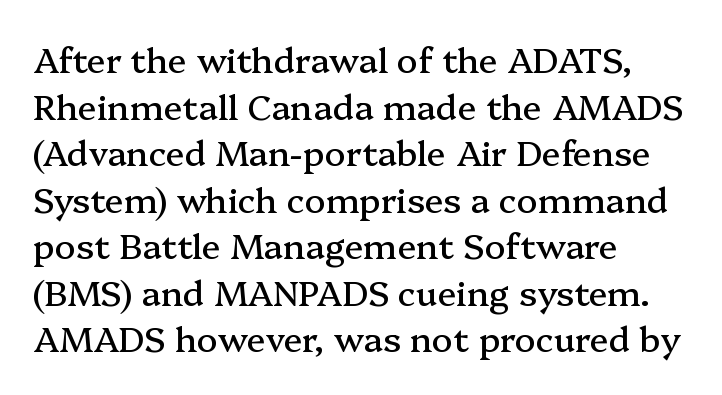
{"serif": "yes", "italic": "no", "width": "normal", "stroke_contrast": "medium", "x_height": "medium", "monospaced": "no", "underline": "no", "align": "left", "line_spacing": "normal", "line_spacing_ratio": 1.33, "letter_spacing": "normal", "letter_spacing_em": 0.0, "glyph_px": 35}
